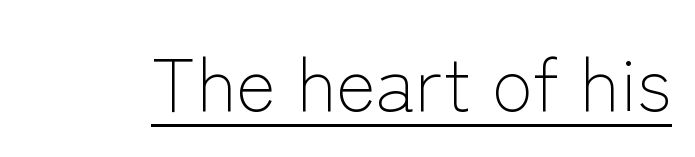
Upright lettering throughout. Observe the ordinary spacing: letters are neighbours, not strangers. The sample's only ornament is a line tracing under the words. The rendering shows plain stroke endings on the letterforms — a sans-serif design. On a weight scale, this lands at 450 or below.
